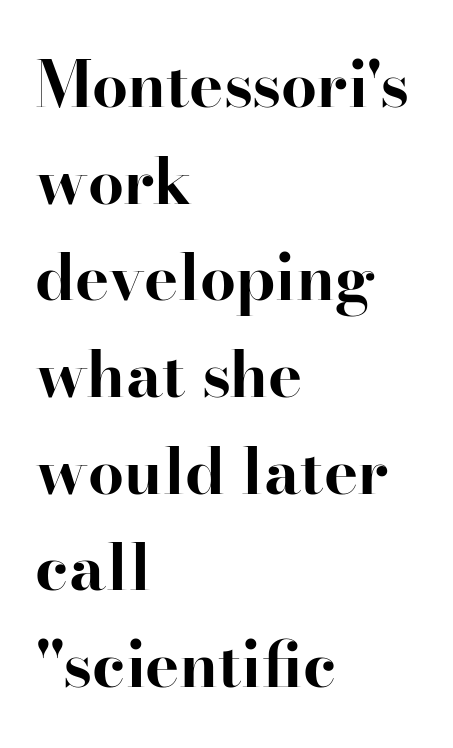
Q: Is the text bold? A: Yes.
Q: Is the text italic (slanted)? A: No, it is upright.
Q: Is the typeface a serif or a sans-serif typeface? A: Serif.
Q: Is the text underlined? A: No.
Q: How is the paragraph aligned? A: Left-aligned.
Q: Is the spacing between letters normal or unusually wide? A: Normal.
Q: Is the spacing between lines tight, normal or loose? A: Normal.
Q: Width (condensed, normal, or wide)? A: Normal.
Q: Stroke contrast? A: High.
Q: x-height? A: Small.
Q: Monospaced? A: No.
